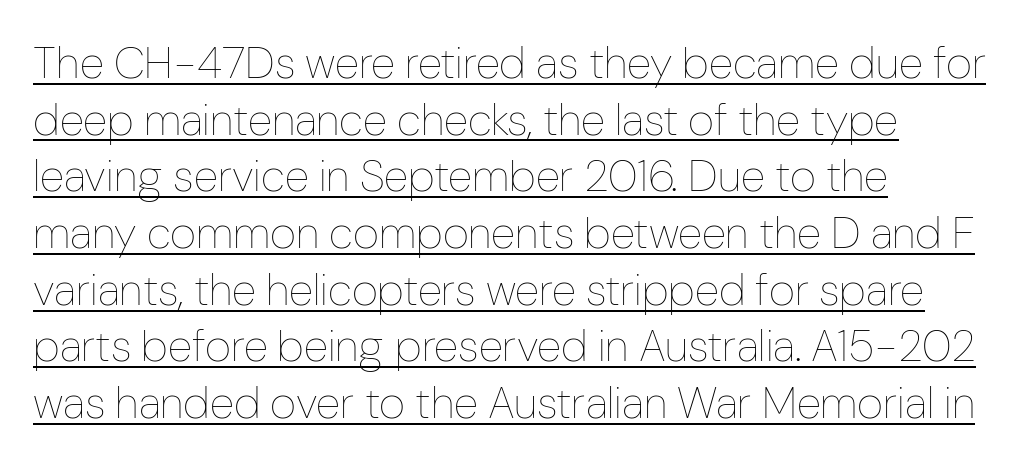
The image shows 45 px thin, condensed type, upright; set left-aligned, normal line spacing (1.26x), normal letter spacing, underlined; low stroke contrast and a medium x-height.
